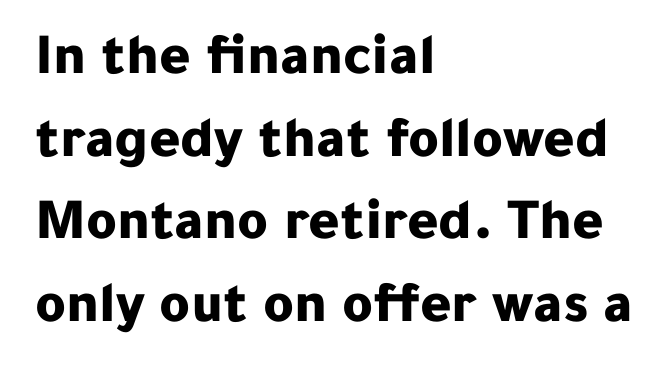
Character widths vary here, with narrow letters taking less room than wide ones. Ascenders rise straight up at ninety degrees. Honestly, the row spacing looks completely unremarkable. The strip under each line holds only bare page. Leftover space on each line is placed entirely after the last word. Is the type bold? Yes — the strokes are clearly thick and heavy.
